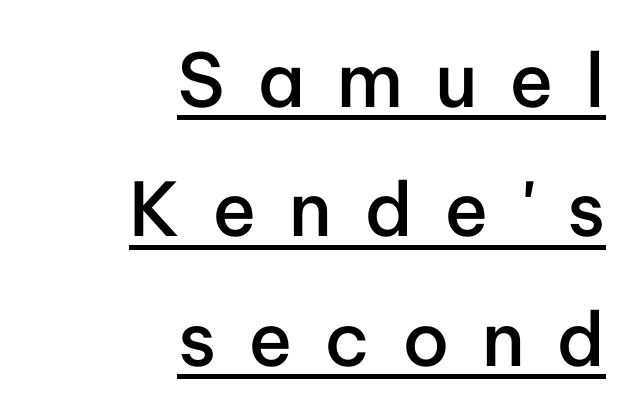
Q: Is the text bold? A: Semi-bold.
Q: Is the text italic (slanted)? A: No, it is upright.
Q: Is the typeface a serif or a sans-serif typeface? A: Sans-serif.
Q: Is the text underlined? A: Yes.
Q: How is the paragraph aligned? A: Right-aligned.
Q: Is the spacing between letters normal or unusually wide? A: Unusually wide.
Q: Width (condensed, normal, or wide)? A: Normal.
Q: Stroke contrast? A: Low.
Q: x-height? A: Medium.
Q: Monospaced? A: No.
